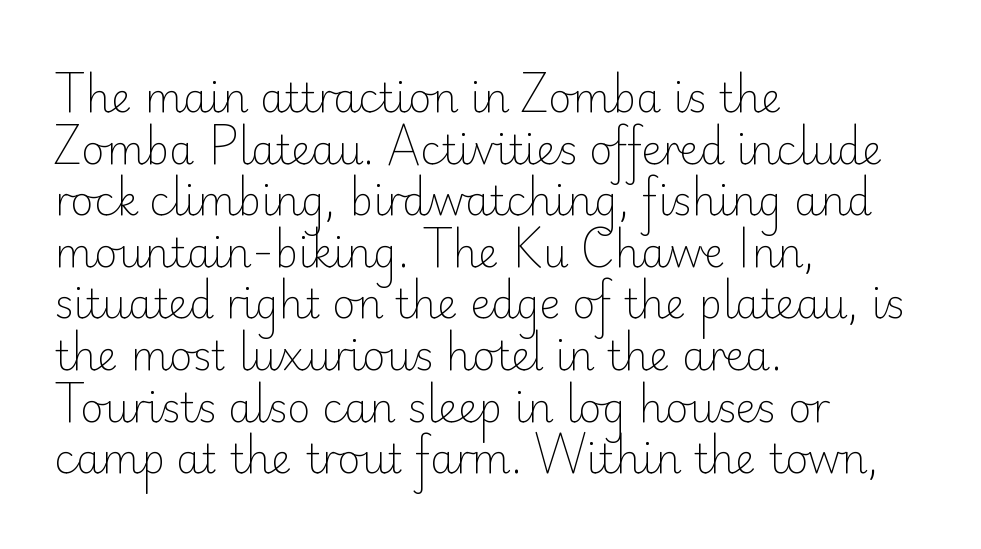
Q: Is the text bold? A: No.
Q: Is the text italic (slanted)? A: No, it is upright.
Q: Is the typeface a serif or a sans-serif typeface? A: Sans-serif.
Q: Is the text underlined? A: No.
Q: How is the paragraph aligned? A: Left-aligned.
Q: Is the spacing between letters normal or unusually wide? A: Normal.
Q: Is the spacing between lines tight, normal or loose? A: Normal.
Q: Width (condensed, normal, or wide)? A: Normal.
Q: Stroke contrast? A: Low.
Q: x-height? A: Small.
Q: Monospaced? A: No.
